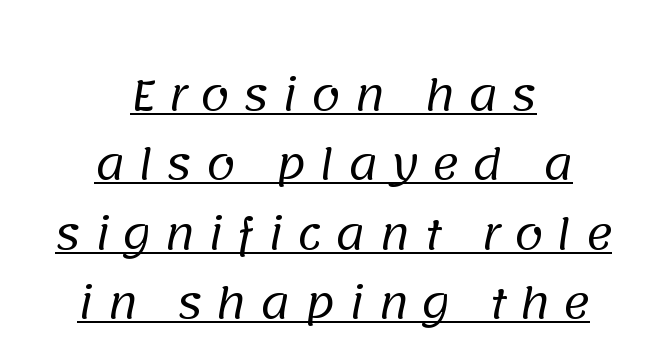
The passage shown is underscored from start to finish. The rendering inserts visible extra space after every character. Stems here are at most as thick as an everyday book face. The rendering shows plain stroke endings on the letterforms — a sans-serif design. One glance says typical: line gaps are just what's usual.
